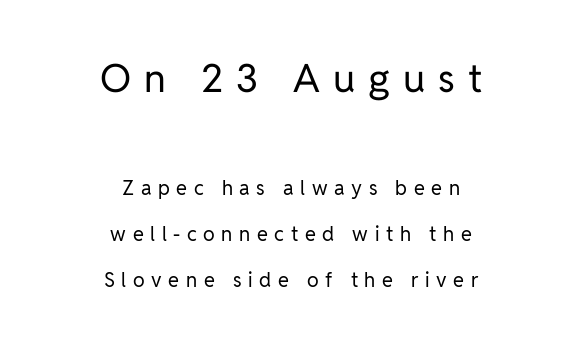
{"serif": "no", "italic": "no", "bold": "no", "weight": "regular", "width": "normal", "stroke_contrast": "low", "x_height": "medium", "monospaced": "no", "underline": "no", "align": "center", "line_spacing": "loose", "line_spacing_ratio": 2.3, "letter_spacing": "wide", "letter_spacing_em": 0.33, "larger_block": "first", "size_ratio": 1.95, "glyph_px": 39}
